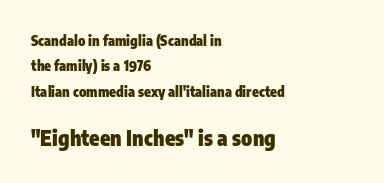
{"italic": "no", "bold": "yes", "underline": "no", "align": "left", "line_spacing_ratio": 1.82, "letter_spacing": "normal", "letter_spacing_em": 0.0, "larger_block": "second", "size_ratio": 1.5, "glyph_px": 21}
